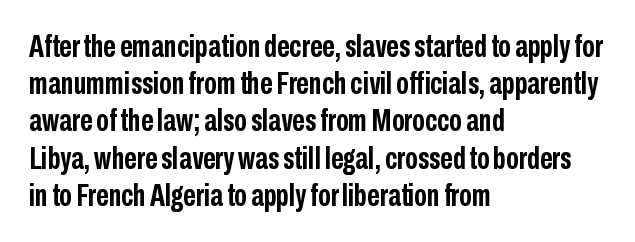
{"serif": "no", "italic": "no", "bold": "yes", "weight": "semibold", "width": "condensed", "stroke_contrast": "low", "x_height": "medium", "monospaced": "no", "underline": "no", "align": "left", "line_spacing_ratio": 1.2, "letter_spacing": "normal", "letter_spacing_em": 0.0, "glyph_px": 31}
